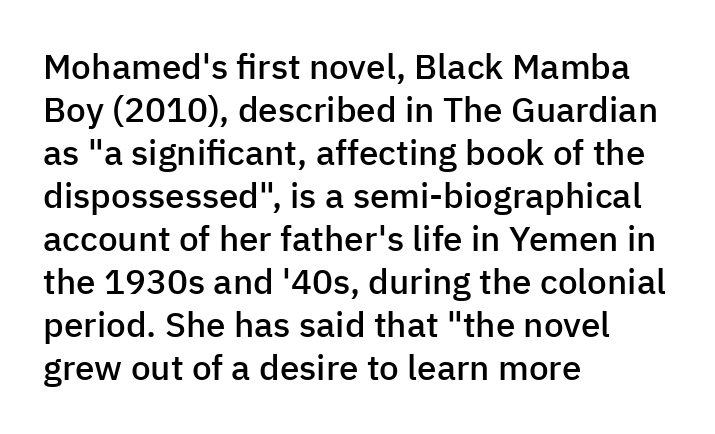
Q: Is the text bold? A: Semi-bold.
Q: Is the text italic (slanted)? A: No, it is upright.
Q: Is the typeface a serif or a sans-serif typeface? A: Sans-serif.
Q: Is the text underlined? A: No.
Q: How is the paragraph aligned? A: Left-aligned.
Q: Is the spacing between letters normal or unusually wide? A: Normal.
Q: Width (condensed, normal, or wide)? A: Normal.
Q: Stroke contrast? A: Low.
Q: x-height? A: Medium.
Q: Monospaced? A: No.
